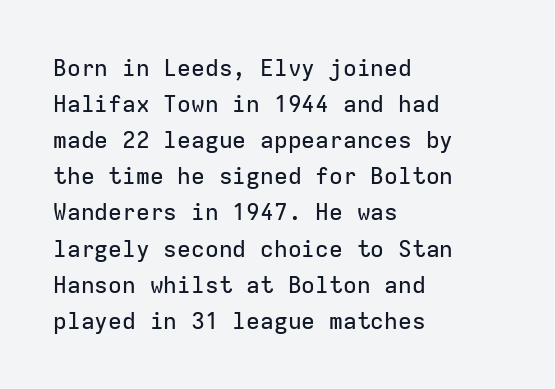
Regular leading. Check under the words: just untouched page. The type is set solid horizontally, with unmodified tracking. The paragraph has a hard left edge and a soft right edge.
